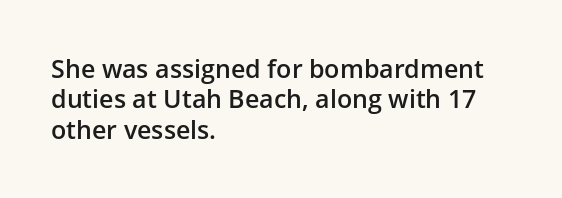
Q: Is the text bold? A: Semi-bold.
Q: Is the text italic (slanted)? A: No, it is upright.
Q: Is the text underlined? A: No.
Q: How is the paragraph aligned? A: Left-aligned.
Q: Is the spacing between letters normal or unusually wide? A: Normal.
